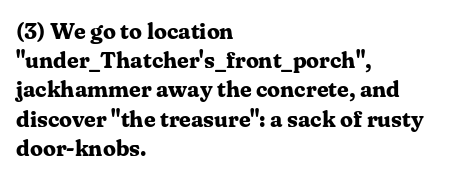
Is the block centered? No — it sits flush against the left margin. Strong, thick strokes mark this as bold type. Plain, unruled lines of type. Nothing unusual about the tracking: characters are spaced as the font intends. When letters stand straight like this, we call the style roman or upright. One glance says typical: line gaps are just what's usual.
